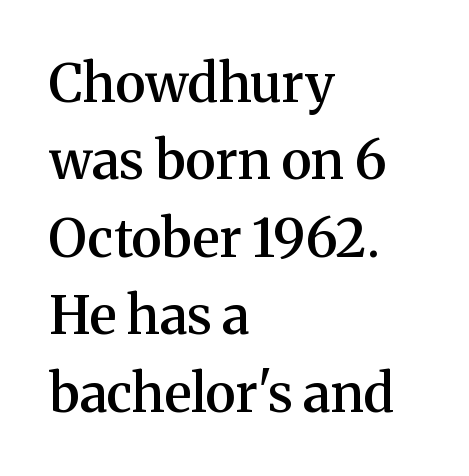
{"serif": "yes", "italic": "no", "bold": "semi", "weight": "semibold", "width": "normal", "stroke_contrast": "medium", "x_height": "medium", "monospaced": "no", "underline": "no", "align": "left", "line_spacing": "normal", "line_spacing_ratio": 1.46, "letter_spacing": "normal", "letter_spacing_em": 0.0, "glyph_px": 53}
